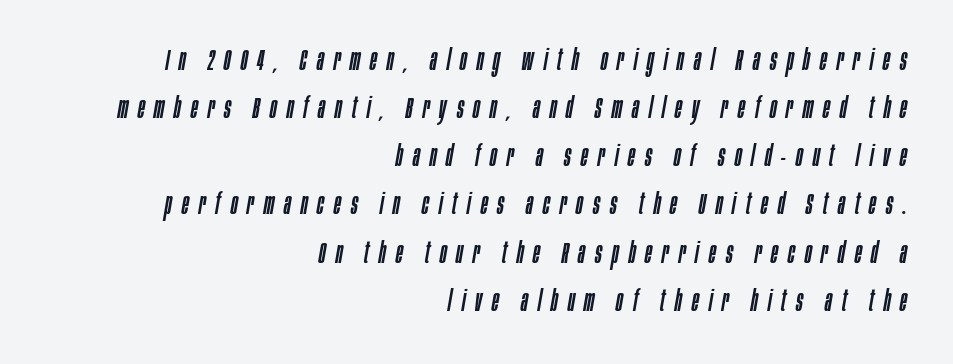
The image shows 29 px condensed type, italic (leaning right); set right-aligned, normal line spacing (1.66x), unusually wide letter spacing (+0.34 em), not underlined; low stroke contrast and a large x-height.
